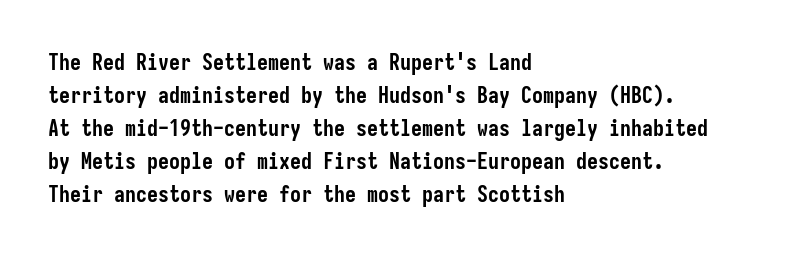
{"italic": "no", "bold": "yes", "underline": "no", "align": "left", "line_spacing": "normal", "line_spacing_ratio": 1.5, "letter_spacing": "normal", "letter_spacing_em": 0.0, "glyph_px": 22}
